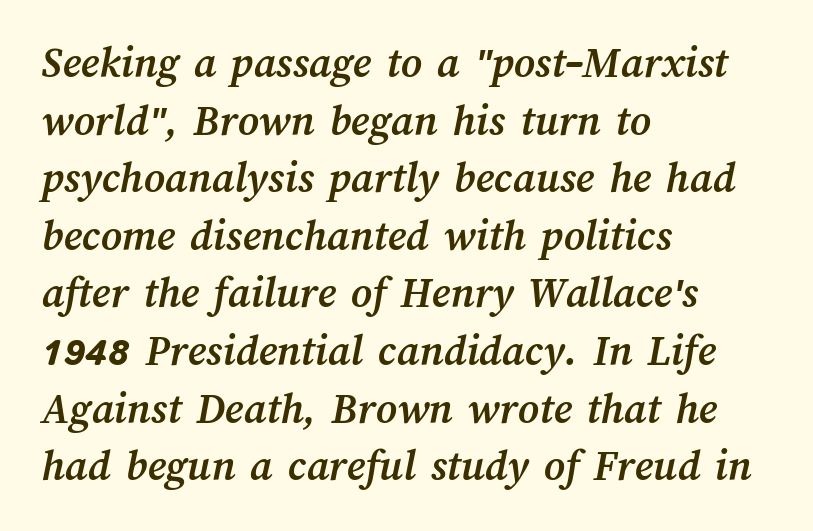
Q: Is the text bold? A: Yes.
Q: Is the text underlined? A: No.
Q: How is the paragraph aligned? A: Left-aligned.
Q: Is the spacing between letters normal or unusually wide? A: Normal.
Q: Is the spacing between lines tight, normal or loose? A: Normal.
Q: Width (condensed, normal, or wide)? A: Normal.
Q: Stroke contrast? A: Medium.
Q: x-height? A: Medium.
Q: Monospaced? A: No.
